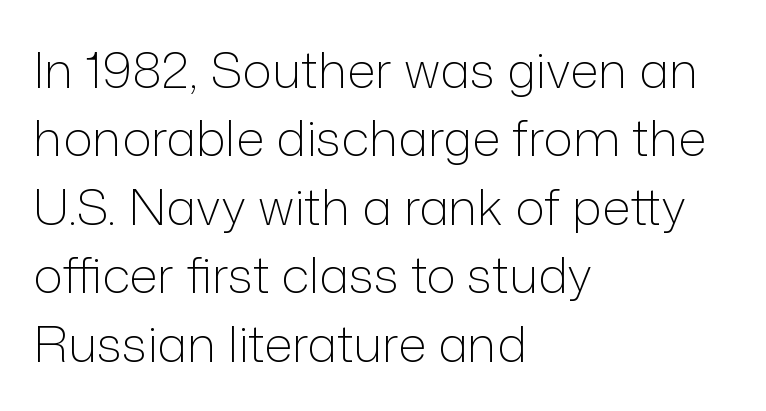
{"serif": "no", "italic": "no", "bold": "no", "weight": "light", "width": "normal", "stroke_contrast": "low", "x_height": "medium", "monospaced": "no", "underline": "no", "align": "left", "line_spacing": "normal", "line_spacing_ratio": 1.37, "letter_spacing": "normal", "letter_spacing_em": 0.0, "glyph_px": 50}
